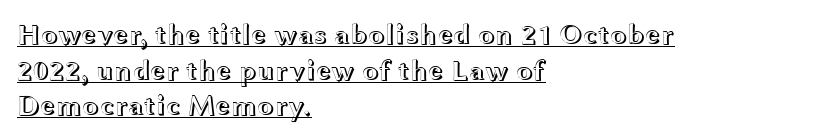
{"italic": "no", "width": "wide", "x_height": "medium", "monospaced": "no", "underline": "yes", "align": "left", "line_spacing": "normal", "line_spacing_ratio": 1.27, "letter_spacing": "normal", "letter_spacing_em": 0.0, "glyph_px": 28}
